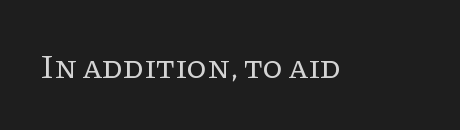
The area under the type is left untouched. A roman cut, with each character standing at attention. Weight: regular or lighter. This rendering employs a face with finishing strokes, i.e., a serif. Tracking here is standard; glyphs follow each other at the usual distance.
